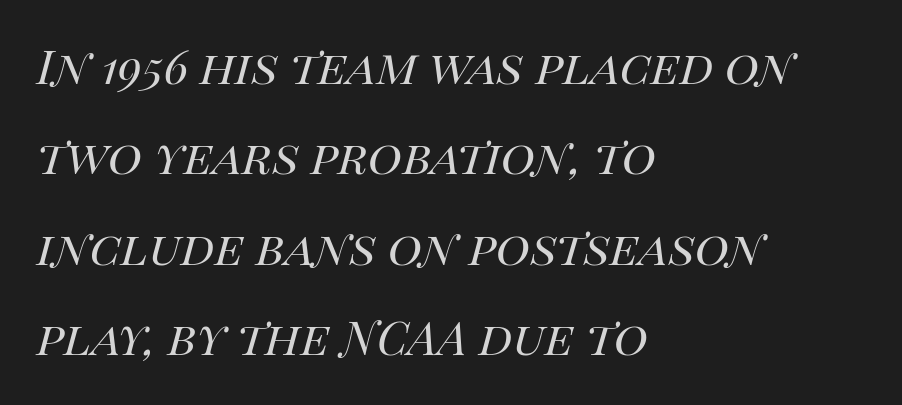
{"italic": "yes", "lean": "right", "slant_degrees": 14, "bold": "no", "weight": "regular", "width": "normal", "stroke_contrast": "high", "x_height": "large", "monospaced": "no", "underline": "no", "align": "left", "line_spacing": "normal", "line_spacing_ratio": 1.56, "letter_spacing": "normal", "letter_spacing_em": 0.0, "glyph_px": 58}
